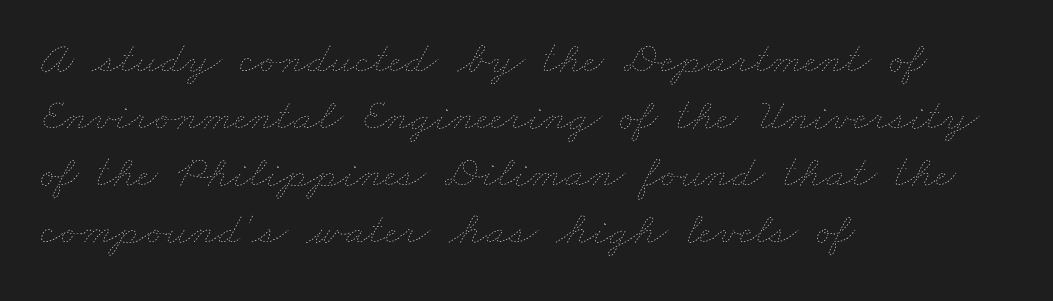
Think of a printed novel: that variable character pitch is what you see here. Bare-footed words on every line. These glyphs show unthickened strokes, regular width or finer. This rendering leaves character spacing at its baseline value. Horizontal alignment here is leftward, the default for most running prose.
